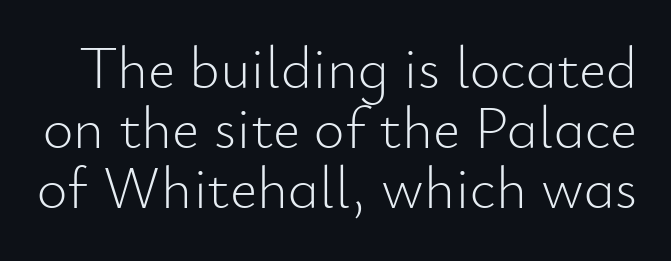
Q: Is the text bold? A: No.
Q: Is the text italic (slanted)? A: No, it is upright.
Q: Is the typeface a serif or a sans-serif typeface? A: Sans-serif.
Q: Is the text underlined? A: No.
Q: Is the spacing between letters normal or unusually wide? A: Normal.
Q: Is the spacing between lines tight, normal or loose? A: Tight.
Q: Width (condensed, normal, or wide)? A: Normal.
Q: Stroke contrast? A: Low.
Q: x-height? A: Small.
Q: Monospaced? A: No.
